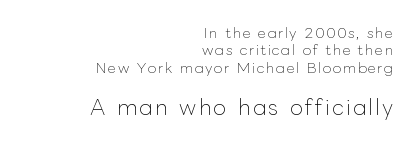
The image shows 21 px text type, upright; set right-aligned, line spacing 1.24x, not underlined; the second (bottom) block is 1.5x larger.
